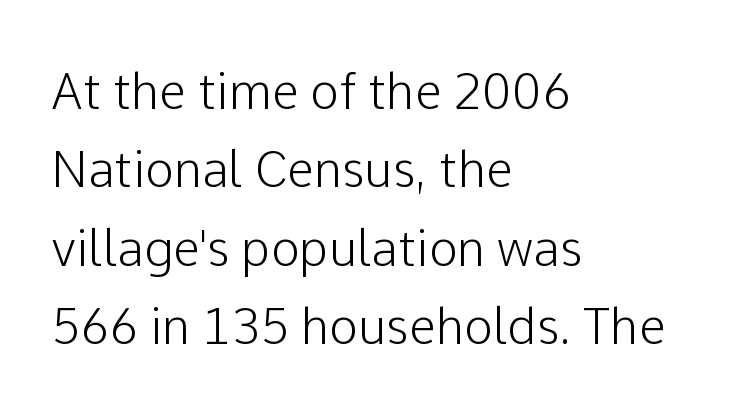
{"serif": "no", "italic": "no", "width": "normal", "stroke_contrast": "low", "x_height": "medium", "monospaced": "no", "underline": "no", "align": "left", "line_spacing": "normal", "line_spacing_ratio": 1.6, "letter_spacing": "normal", "letter_spacing_em": 0.0, "glyph_px": 49}
